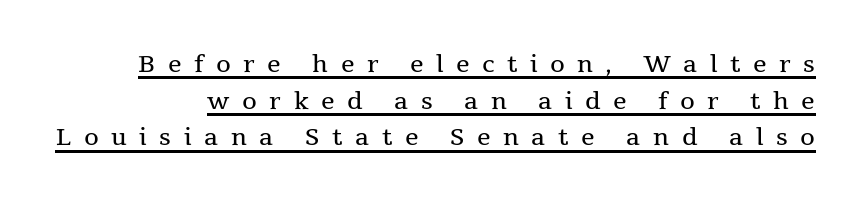
{"serif": "yes", "italic": "no", "bold": "no", "weight": "regular", "width": "normal", "x_height": "medium", "monospaced": "no", "underline": "yes", "line_spacing": "tight", "line_spacing_ratio": 1.08, "letter_spacing": "wide", "letter_spacing_em": 0.37, "glyph_px": 34}
